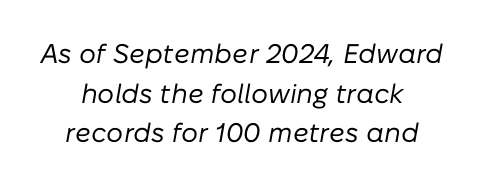
The image shows 27 px text type, italic (leaning right); set centered, normal line spacing (1.47x), normal letter spacing, not underlined.
